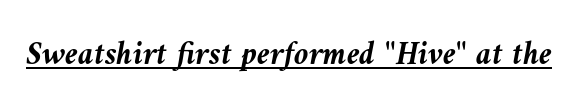
{"italic": "yes", "lean": "left", "slant_degrees": 9, "bold": "yes", "weight": "semibold", "width": "normal", "stroke_contrast": "medium", "x_height": "medium", "monospaced": "no", "underline": "yes", "letter_spacing": "normal", "letter_spacing_em": 0.0, "glyph_px": 33}
